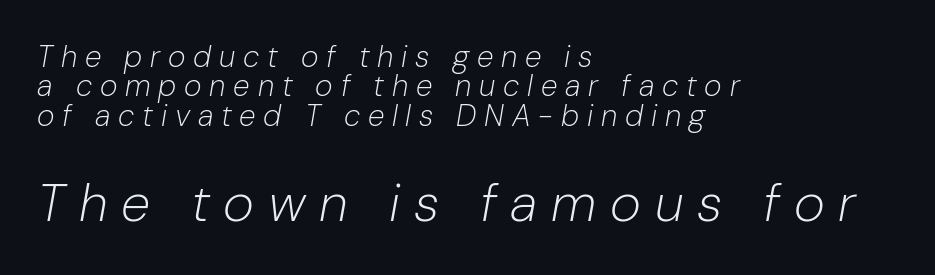
{"italic": "yes", "lean": "right", "slant_degrees": 10, "bold": "no", "weight": "light", "width": "normal", "stroke_contrast": "low", "x_height": "medium", "monospaced": "no", "underline": "no", "align": "left", "line_spacing": "tight", "line_spacing_ratio": 0.98, "letter_spacing": "wide", "letter_spacing_em": 0.26, "larger_block": "second", "size_ratio": 1.77, "glyph_px": 53}
